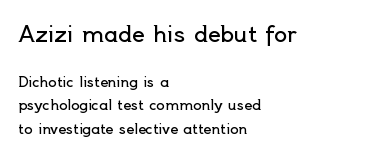
Q: Is the text bold? A: No.
Q: Is the text italic (slanted)? A: No, it is upright.
Q: Is the text underlined? A: No.
Q: How is the paragraph aligned? A: Left-aligned.
Q: Is the spacing between letters normal or unusually wide? A: Normal.
Q: Is the spacing between lines tight, normal or loose? A: Normal.
Q: Which block of text is set in a larger size, the first (top) or the second (bottom)? A: The first (top) one.
